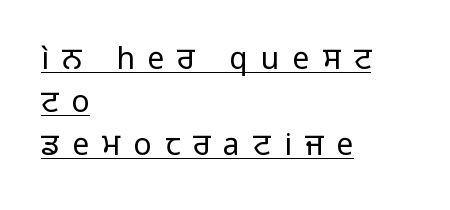
Vertical spacing — default. The rag falls on the right side of this text block. Type style note: lacks serifs. Vertical strokes here are truly vertical. You could not count columns in this text — the font is proportionally spaced. Compared with a typical body face, this is equally light or lighter still.
